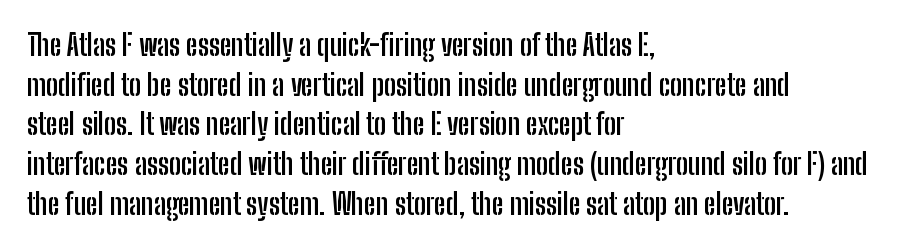
Note the varied advance widths — an 'i' is clearly narrower than an 'm'. Inter-character spacing is left at the font's built-in metrics. Vertical spacing — default. Stroke terminals: plain, sans-serif. The lines in this sample share a left origin and differ only in where they stop.
